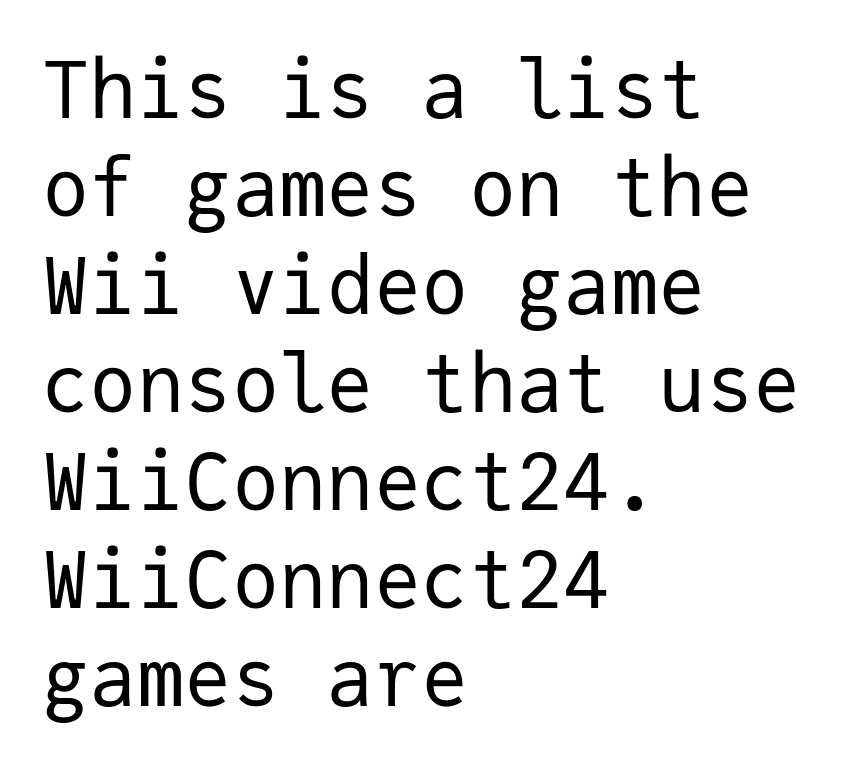
No feet cap the strokes, marking this as sans-serif type. The face used here is rendered with its standard letterfit. The lettering stays uniformly vertical, giving the passage a roman look. Words float on clear page, feet unadorned. In CSS terms this would be text-align: left. The passage shown is typed in a monospace face where columns stay perfectly aligned.
